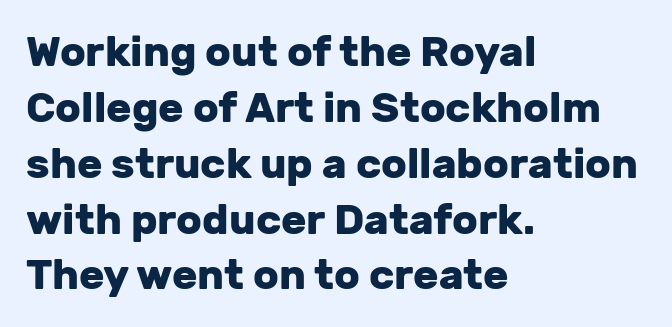
Q: Is the text bold? A: Yes.
Q: Is the text italic (slanted)? A: No, it is upright.
Q: Is the typeface a serif or a sans-serif typeface? A: Sans-serif.
Q: Is the text underlined? A: No.
Q: How is the paragraph aligned? A: Left-aligned.
Q: Is the spacing between letters normal or unusually wide? A: Normal.
Q: Is the spacing between lines tight, normal or loose? A: Normal.
Q: Width (condensed, normal, or wide)? A: Normal.
Q: Stroke contrast? A: Low.
Q: x-height? A: Medium.
Q: Monospaced? A: No.
